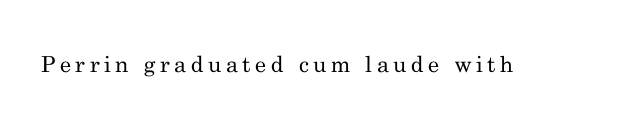
Q: Is the text bold? A: No.
Q: Is the text italic (slanted)? A: No, it is upright.
Q: Is the text underlined? A: No.
Q: Is the spacing between letters normal or unusually wide? A: Unusually wide.
